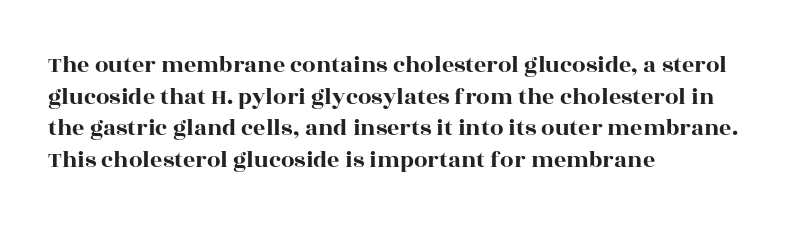
Q: Is the text italic (slanted)? A: No, it is upright.
Q: Is the text underlined? A: No.
Q: How is the paragraph aligned? A: Left-aligned.
Q: Is the spacing between letters normal or unusually wide? A: Normal.
Q: Is the spacing between lines tight, normal or loose? A: Normal.
